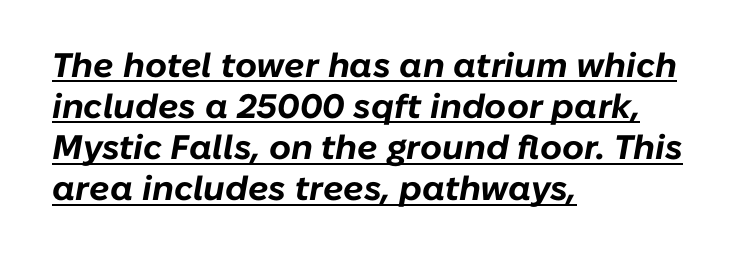
All the whitespace from short lines collects on the right. Heavy, bold letterforms. A rule runs beneath these lines of type. If you drew a line through each stem, it would be angled. In terms of letterspacing, this is plain default setting. You could not count columns in this text — the font is proportionally spaced.
